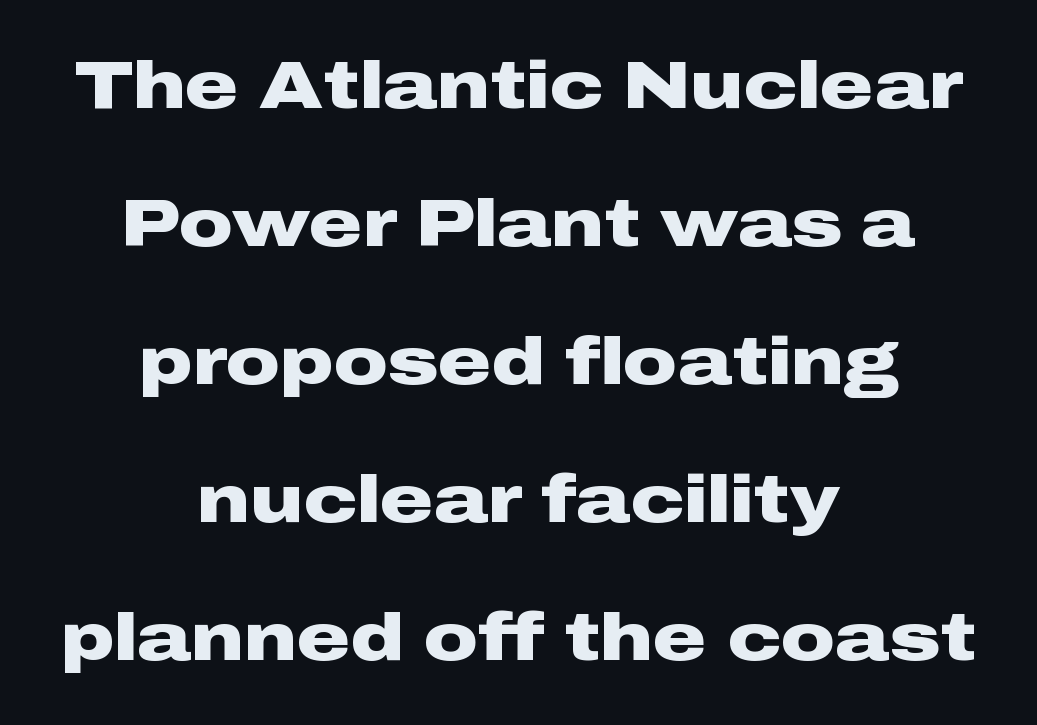
I'd call this a sans setting — the letters go barefoot. Notice the wide empty band between every row — that's loose leading. Type without underlining. The axis of the letterforms is exactly vertical. The characters look thick and weighty, a clear bold. Caption: multi-line text, centered on the measure.
